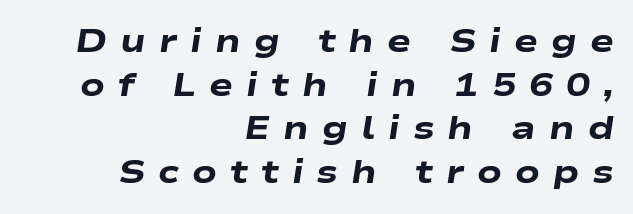
{"italic": "yes", "lean": "right", "slant_degrees": 9, "bold": "yes", "weight": "heavy", "width": "wide", "stroke_contrast": "low", "x_height": "medium", "monospaced": "no", "underline": "no", "align": "right", "line_spacing": "normal", "line_spacing_ratio": 1.36, "letter_spacing": "wide", "letter_spacing_em": 0.41, "glyph_px": 32}
